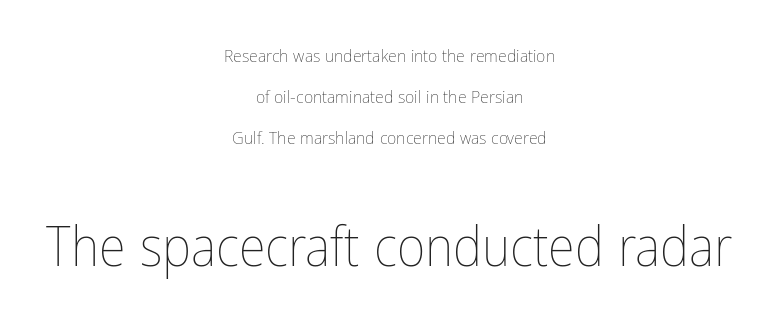
Q: Is the text bold? A: No.
Q: Is the text italic (slanted)? A: No, it is upright.
Q: Is the text underlined? A: No.
Q: How is the paragraph aligned? A: Centered.
Q: Is the spacing between letters normal or unusually wide? A: Normal.
Q: Is the spacing between lines tight, normal or loose? A: Loose.
Q: Which block of text is set in a larger size, the first (top) or the second (bottom)? A: The second (bottom) one.
Q: Width (condensed, normal, or wide)? A: Condensed.
Q: Stroke contrast? A: Low.
Q: x-height? A: Medium.
Q: Monospaced? A: No.
